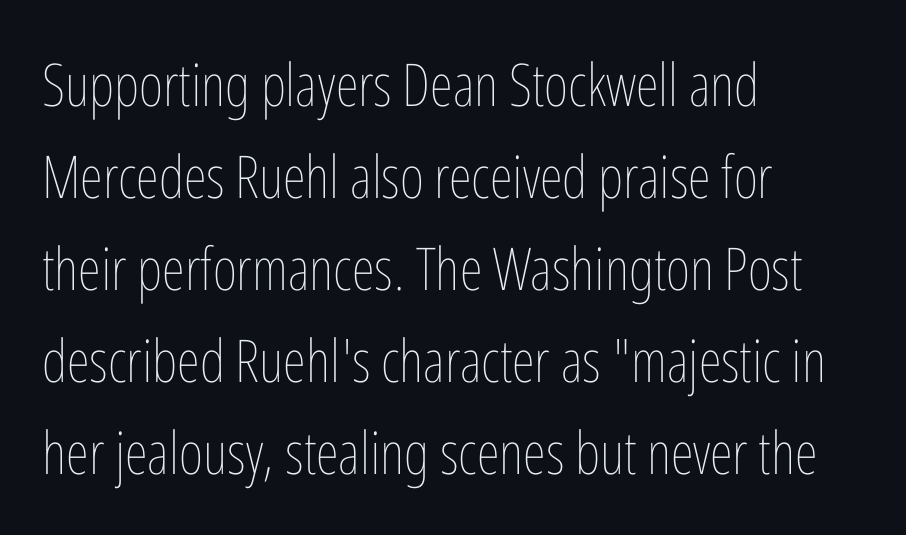
The image shows 59 px thin, condensed type, upright; set left-aligned, normal line spacing (1.56x), normal letter spacing, not underlined; low stroke contrast and a medium x-height.
